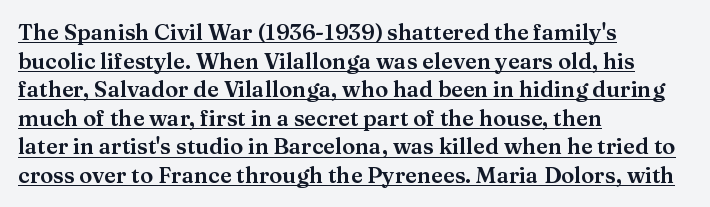
{"italic": "no", "underline": "yes", "align": "left", "line_spacing": "normal", "line_spacing_ratio": 1.3, "letter_spacing": "normal", "letter_spacing_em": 0.0, "glyph_px": 22}
